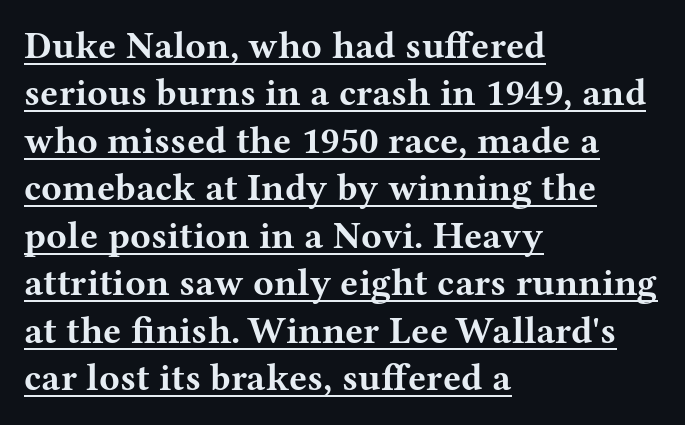
The rendering shows small feet on the letterforms — a serif design. Do the characters align in a grid? No, the font is proportional. Compared with an ordinary text face, these strokes are far heavier — a full bold. Beneath each row of characters lies a ruled line. The text block is weighted toward the left margin, trailing off unevenly rightward.
